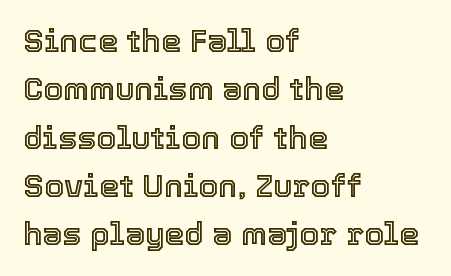
The typography opts for an upright posture over an oblique one. Look at the tracking — it's just the regular setting, nothing added. This sample keeps an unexceptional amount of space between lines. Caption: multi-line text, flush left, ragged right. The string is rendered with underlining switched off. A typesetter would call this proportional, since set widths differ per character.
